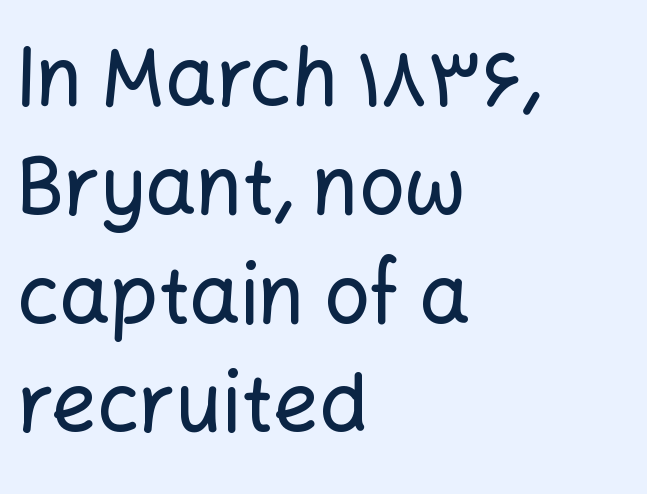
Q: Is the text italic (slanted)? A: No, it is upright.
Q: Is the typeface a serif or a sans-serif typeface? A: Sans-serif.
Q: Is the text underlined? A: No.
Q: How is the paragraph aligned? A: Left-aligned.
Q: Is the spacing between letters normal or unusually wide? A: Normal.
Q: Is the spacing between lines tight, normal or loose? A: Normal.
Q: Width (condensed, normal, or wide)? A: Normal.
Q: Stroke contrast? A: Low.
Q: x-height? A: Medium.
Q: Monospaced? A: No.
